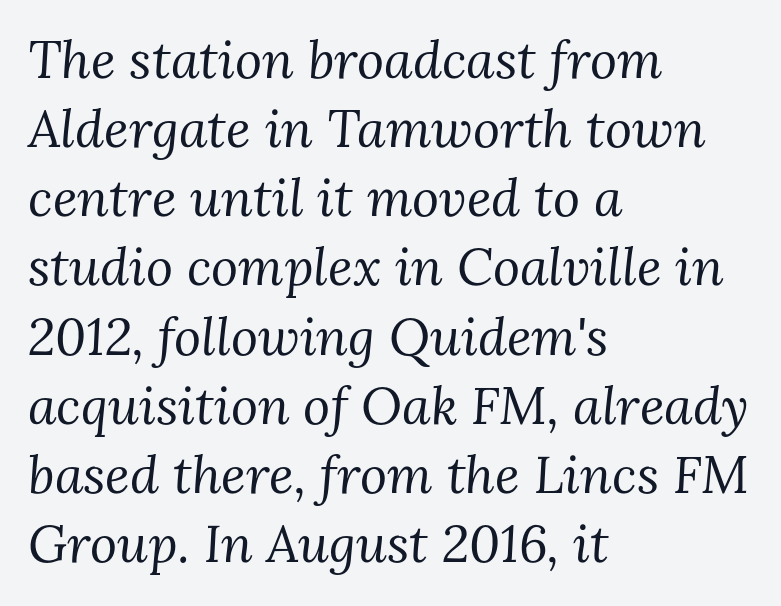
The image shows 52 px regular-weight serif type, italic (leaning right); set left-aligned, normal line spacing (1.33x), normal letter spacing, not underlined; medium stroke contrast and a medium x-height.
